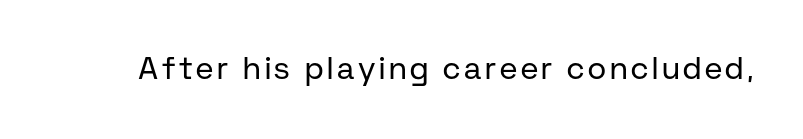
{"serif": "no", "italic": "no", "bold": "no", "weight": "regular", "width": "normal", "stroke_contrast": "low", "x_height": "medium", "monospaced": "no", "underline": "no", "glyph_px": 31}
